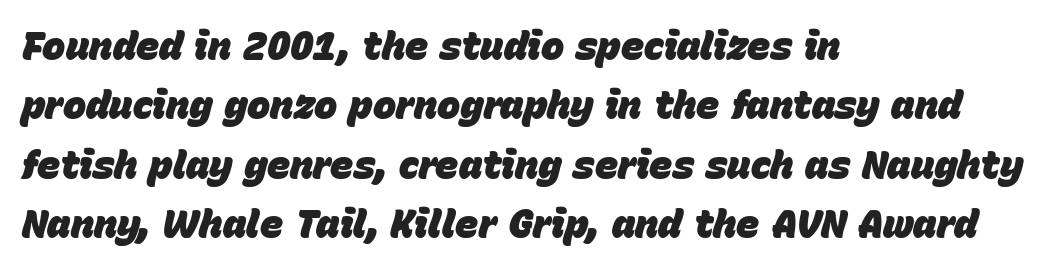
Emphasis by weight is at full strength: bold. Looks like regular typesetting: each glyph gets only the width it needs. Rows of type keep a routine distance in the vertical direction. The paragraph has a hard left edge and a soft right edge. The glyphs look as if they've been sheared to an angle. No extra tracking has been applied to these lines.
